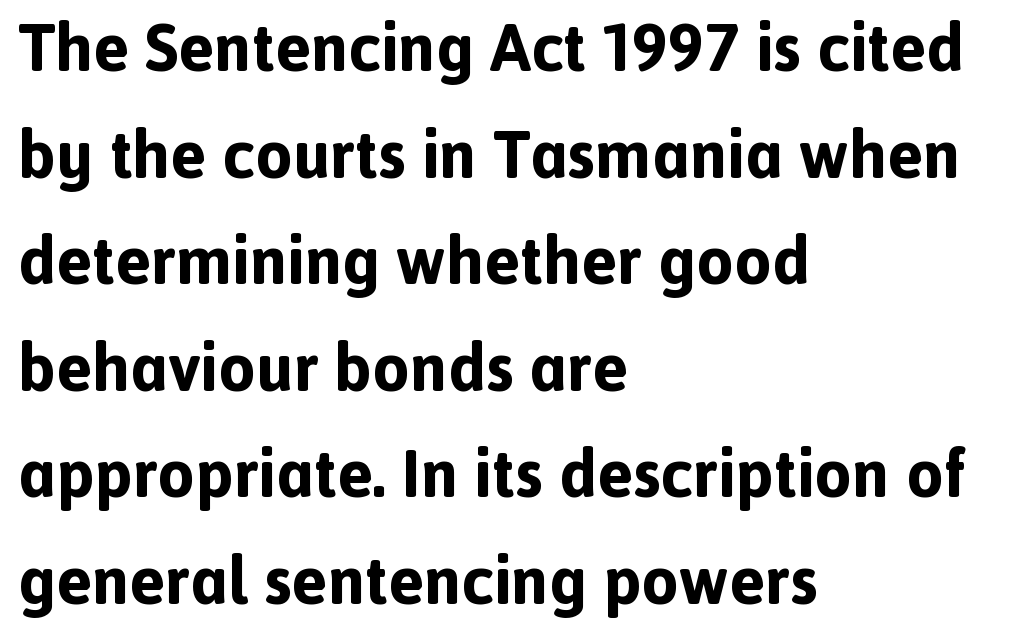
The image shows 67 px bold sans-serif type, upright; set left-aligned, normal line spacing (1.59x), normal letter spacing, not underlined; a medium x-height.
